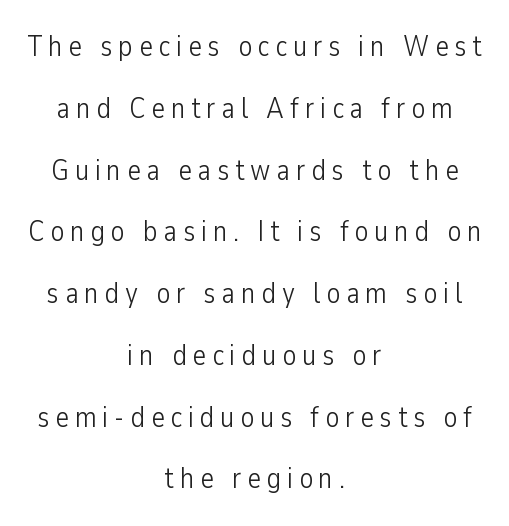
Q: Is the text bold? A: No.
Q: Is the text italic (slanted)? A: No, it is upright.
Q: Is the typeface a serif or a sans-serif typeface? A: Sans-serif.
Q: Is the text underlined? A: No.
Q: How is the paragraph aligned? A: Centered.
Q: Is the spacing between letters normal or unusually wide? A: Unusually wide.
Q: Is the spacing between lines tight, normal or loose? A: Loose.
Q: Width (condensed, normal, or wide)? A: Condensed.
Q: Stroke contrast? A: Low.
Q: x-height? A: Medium.
Q: Monospaced? A: No.
